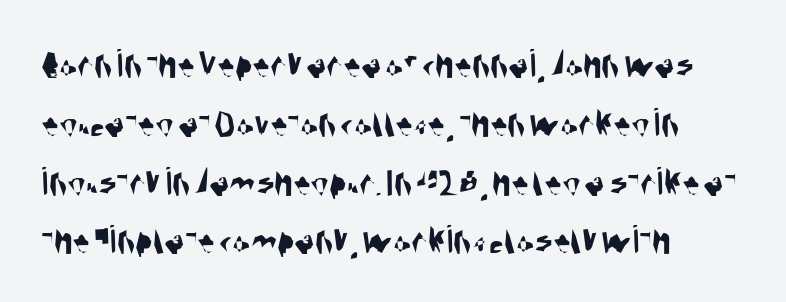
Q: Is the typeface a serif or a sans-serif typeface? A: Sans-serif.
Q: Is the text underlined? A: No.
Q: How is the paragraph aligned? A: Left-aligned.
Q: Is the spacing between letters normal or unusually wide? A: Normal.
Q: Is the spacing between lines tight, normal or loose? A: Normal.
Q: Width (condensed, normal, or wide)? A: Condensed.
Q: Stroke contrast? A: Medium.
Q: x-height? A: Large.
Q: Monospaced? A: No.
